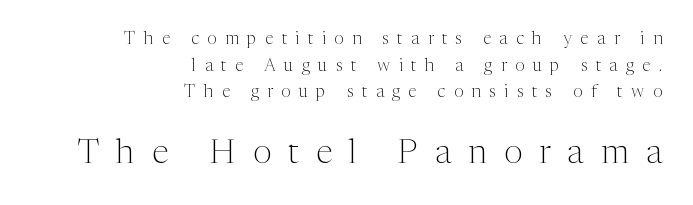
The image shows 34 px light serif type, upright; set right-aligned, normal line spacing (1.57x), unusually wide letter spacing (+0.5 em), not underlined; the second (bottom) block is 2.0x larger; medium stroke contrast and a medium x-height.
